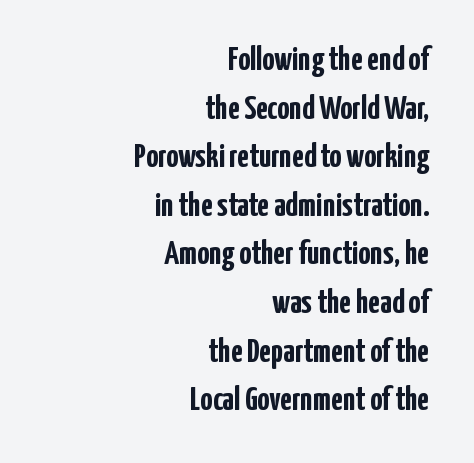
The image shows 34 px semibold, condensed sans-serif type, upright; set right-aligned, normal line spacing (1.43x), normal letter spacing, not underlined; low stroke contrast and a medium x-height.
